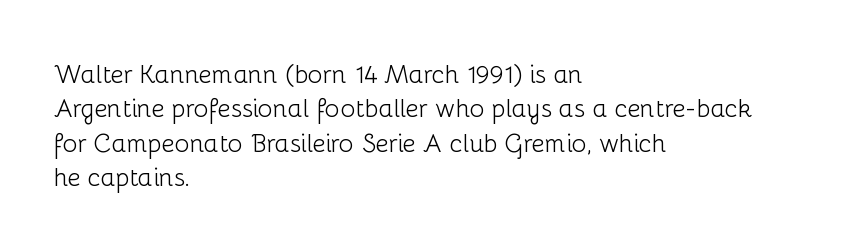
Q: Is the text bold? A: No.
Q: Is the text italic (slanted)? A: No, it is upright.
Q: Is the text underlined? A: No.
Q: How is the paragraph aligned? A: Left-aligned.
Q: Is the spacing between letters normal or unusually wide? A: Normal.
Q: Is the spacing between lines tight, normal or loose? A: Normal.
